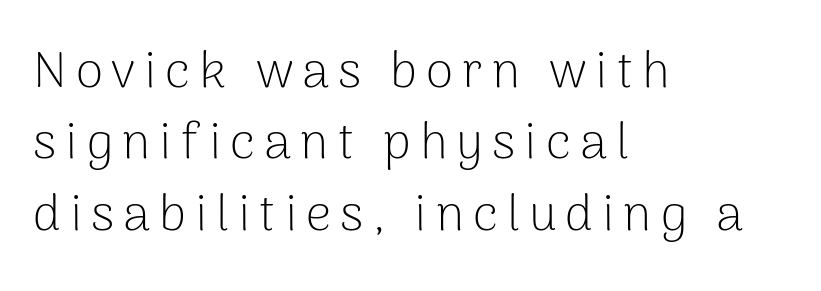
The image shows 50 px light sans-serif type, upright; set left-aligned, normal line spacing (1.43x), not underlined; low stroke contrast and a medium x-height.
